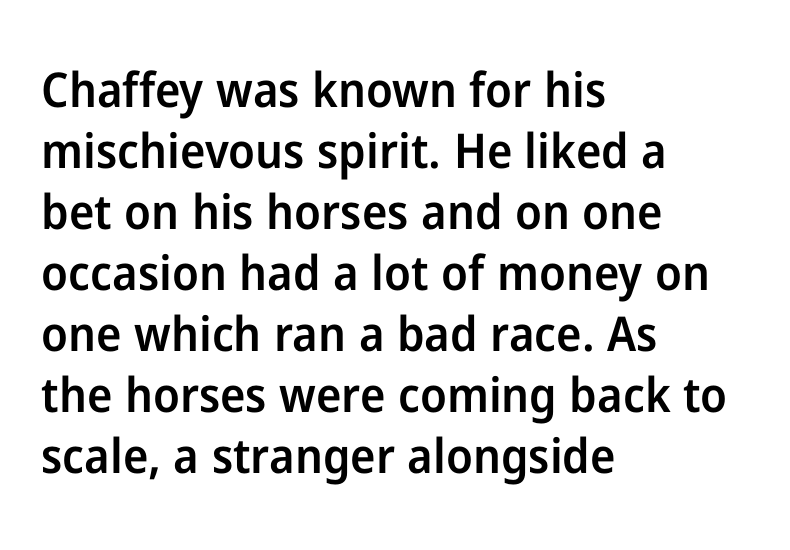
The image shows 48 px semibold sans-serif type, upright; set left-aligned, normal line spacing (1.27x), normal letter spacing, not underlined; low stroke contrast and a medium x-height.
